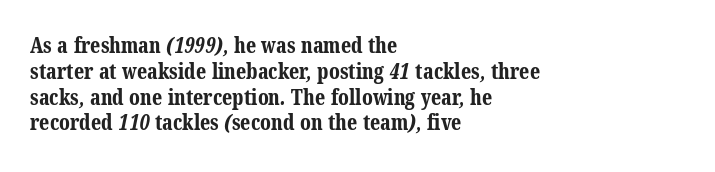
Q: Is the text bold? A: Yes.
Q: Is the text underlined? A: No.
Q: How is the paragraph aligned? A: Left-aligned.
Q: Is the spacing between letters normal or unusually wide? A: Normal.
